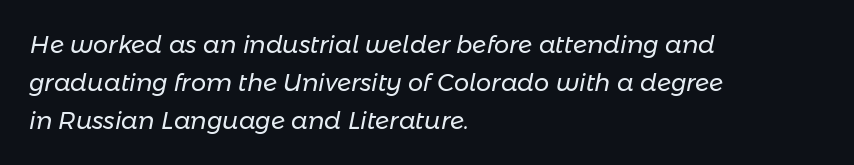
The image shows 24 px text type, italic (leaning right); set left-aligned, normal line spacing (1.58x), normal letter spacing, not underlined.
